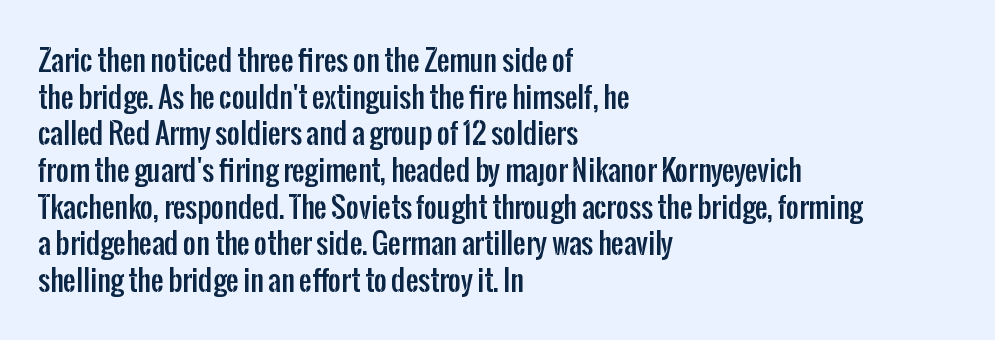
{"serif": "no", "italic": "no", "width": "condensed", "stroke_contrast": "low", "x_height": "medium", "monospaced": "no", "underline": "no", "align": "left", "line_spacing": "normal", "line_spacing_ratio": 1.31, "letter_spacing": "normal", "letter_spacing_em": 0.0, "glyph_px": 28}
